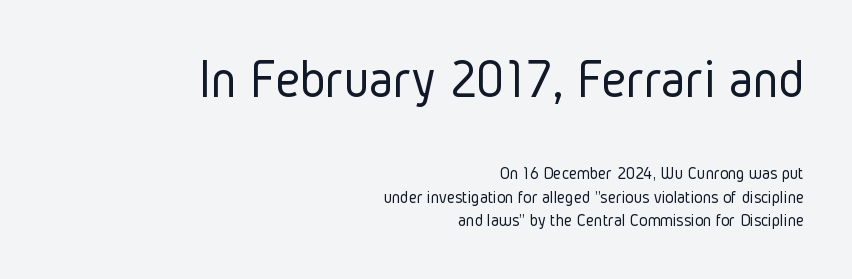
Q: Is the text bold? A: No.
Q: Is the text italic (slanted)? A: No, it is upright.
Q: Is the typeface a serif or a sans-serif typeface? A: Sans-serif.
Q: Is the text underlined? A: No.
Q: How is the paragraph aligned? A: Right-aligned.
Q: Is the spacing between letters normal or unusually wide? A: Normal.
Q: Is the spacing between lines tight, normal or loose? A: Normal.
Q: Which block of text is set in a larger size, the first (top) or the second (bottom)? A: The first (top) one.
Q: Width (condensed, normal, or wide)? A: Condensed.
Q: Stroke contrast? A: Low.
Q: x-height? A: Medium.
Q: Monospaced? A: No.
